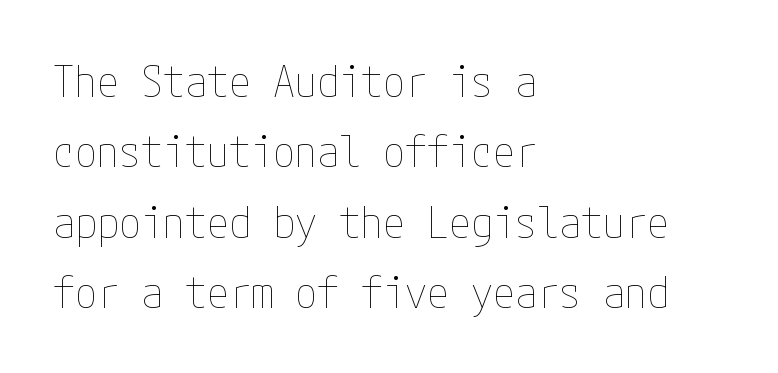
Descenders hang freely into open space. Each word holds together tightly as a unit, with standard inter-letter gaps. Line starts are locked; line ends wander. Rendered with straight, roman letterforms. Stroke mass is kept to a normal reading level or below. Vertically, the passage feels balanced, rows spaced as you'd expect.
